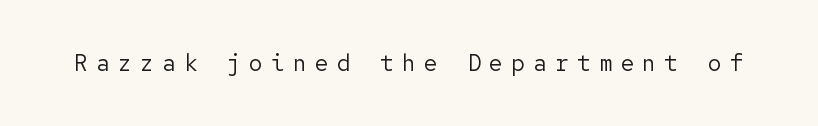
The image shows 23 px text type, upright; set unusually wide letter spacing (+0.35 em), not underlined.
